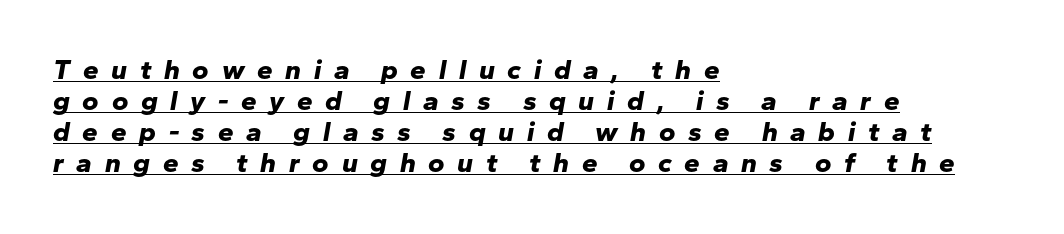
The image shows 28 px bold type, italic (leaning right); set left-aligned, tight line spacing (1.11x), unusually wide letter spacing (+0.45 em), underlined; low stroke contrast and a medium x-height.
